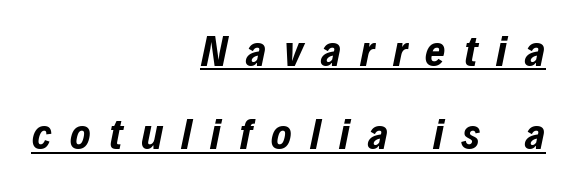
{"italic": "yes", "lean": "right", "slant_degrees": 12, "bold": "yes", "weight": "bold", "width": "condensed", "stroke_contrast": "low", "x_height": "medium", "monospaced": "no", "underline": "yes", "align": "right", "line_spacing": "loose", "line_spacing_ratio": 1.94, "letter_spacing": "wide", "letter_spacing_em": 0.43, "glyph_px": 43}
